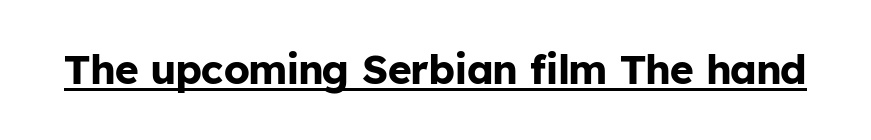
Q: Is the text bold? A: Yes.
Q: Is the text italic (slanted)? A: No, it is upright.
Q: Is the typeface a serif or a sans-serif typeface? A: Sans-serif.
Q: Is the text underlined? A: Yes.
Q: Is the spacing between letters normal or unusually wide? A: Normal.
Q: Width (condensed, normal, or wide)? A: Normal.
Q: Stroke contrast? A: Low.
Q: x-height? A: Medium.
Q: Monospaced? A: No.
